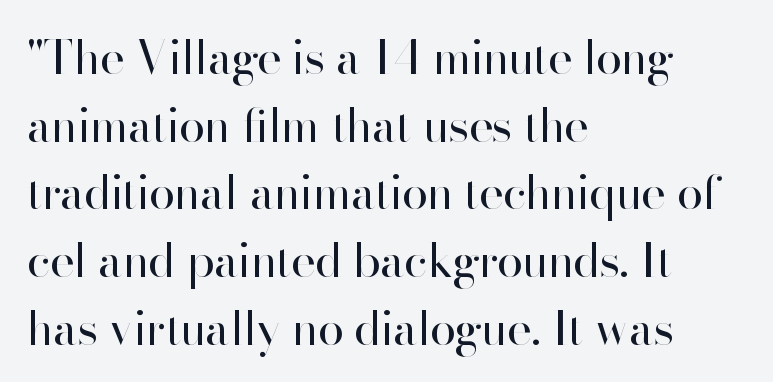
Q: Is the text bold? A: No.
Q: Is the text italic (slanted)? A: No, it is upright.
Q: Is the typeface a serif or a sans-serif typeface? A: Sans-serif.
Q: Is the text underlined? A: No.
Q: How is the paragraph aligned? A: Left-aligned.
Q: Is the spacing between letters normal or unusually wide? A: Normal.
Q: Is the spacing between lines tight, normal or loose? A: Normal.
Q: Width (condensed, normal, or wide)? A: Normal.
Q: Stroke contrast? A: High.
Q: x-height? A: Small.
Q: Monospaced? A: No.
